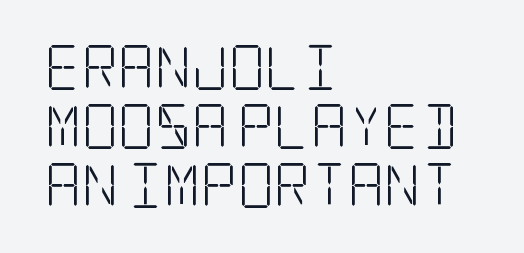
The image shows 45 px light, condensed serif type, upright; set left-aligned, normal line spacing (1.31x), normal letter spacing, not underlined; low stroke contrast and a large x-height.
